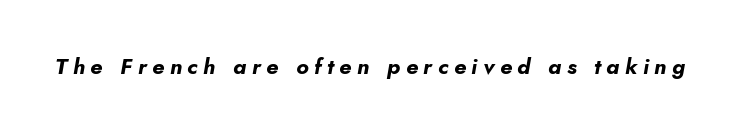
The image shows 22 px bold type, italic (leaning right); set unusually wide letter spacing (+0.25 em), not underlined.
